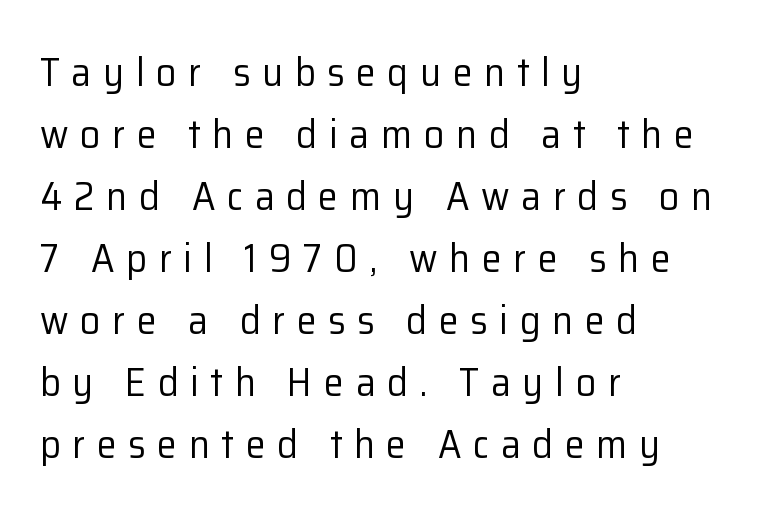
The image shows 40 px regular-weight sans-serif type, upright; set left-aligned, normal line spacing (1.55x), unusually wide letter spacing (+0.29 em), not underlined; low stroke contrast and a medium x-height.
